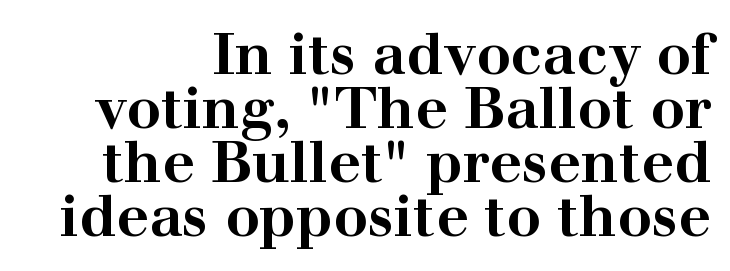
Between one letter and the next there's only the usual sliver of space. In terms of posture, this sample is upright. The rendering uses a small line-height, squeezing the rows. This is serif lettering, the kind often seen in printed books. Summary of weight: heavy, a full bold.
